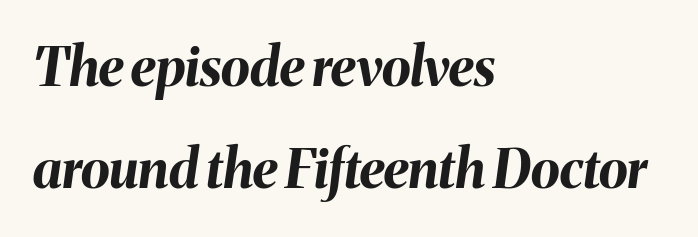
Q: Is the text bold? A: Yes.
Q: Is the text italic (slanted)? A: Yes, it leans right by about 8 degrees.
Q: Is the text underlined? A: No.
Q: How is the paragraph aligned? A: Left-aligned.
Q: Is the spacing between letters normal or unusually wide? A: Normal.
Q: Is the spacing between lines tight, normal or loose? A: Loose.
Q: Width (condensed, normal, or wide)? A: Normal.
Q: Stroke contrast? A: Medium.
Q: x-height? A: Medium.
Q: Monospaced? A: No.
